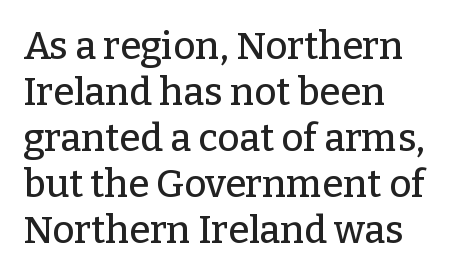
Characters follow at the spacing the type designer built in. The specimen reads as upright at a glance. The face used here is proportionally spaced, like ordinary book or web type. If you drew a ruler down the left edge, every line would touch it.
